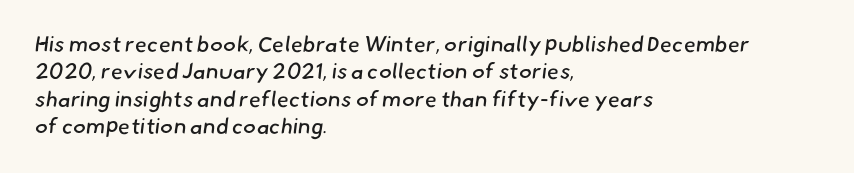
The image shows 22 px text type; set left-aligned, line spacing 1.24x, normal letter spacing, not underlined.
